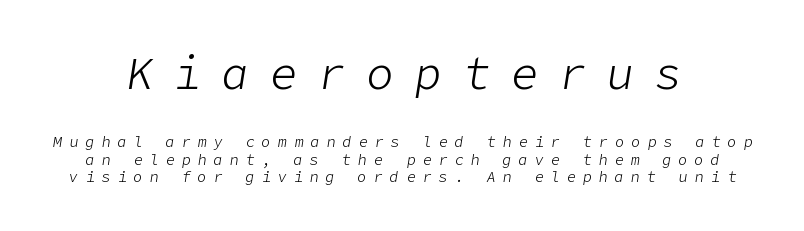
Look at the glyph heights: the upper group is clearly the bigger setting. The space directly below the letters is spotless. Here the glyphs are tracked loosely, breaking word shapes into spaced letters. Designer's note — italics engaged.
